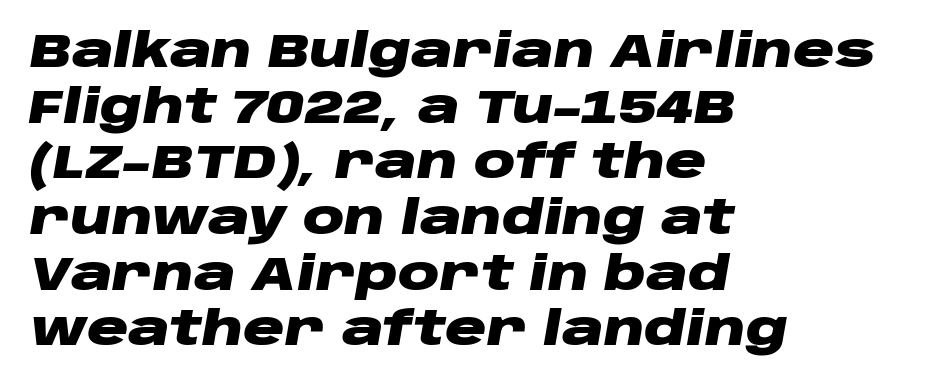
The image shows 46 px heavy, wide type, italic (leaning right); set left-aligned, line spacing 1.21x, normal letter spacing, not underlined; low stroke contrast and a large x-height.
